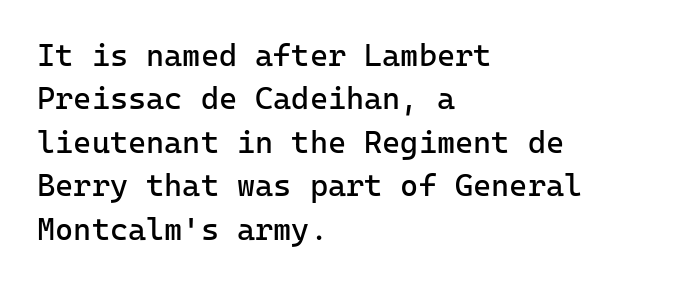
Q: Is the text bold? A: No.
Q: Is the text italic (slanted)? A: No, it is upright.
Q: Is the typeface a serif or a sans-serif typeface? A: Sans-serif.
Q: Is the text underlined? A: No.
Q: How is the paragraph aligned? A: Left-aligned.
Q: Is the spacing between letters normal or unusually wide? A: Normal.
Q: Is the spacing between lines tight, normal or loose? A: Normal.
Q: Width (condensed, normal, or wide)? A: Normal.
Q: Stroke contrast? A: Low.
Q: x-height? A: Medium.
Q: Monospaced? A: Yes.
